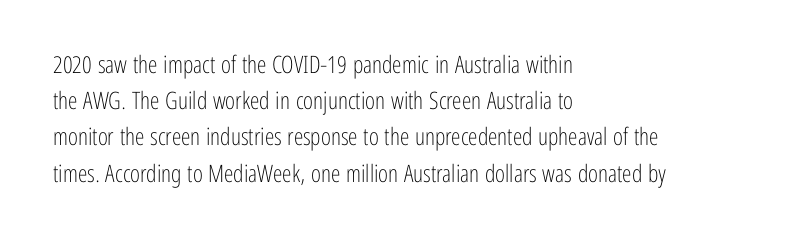
{"italic": "no", "bold": "no", "underline": "no", "align": "left", "line_spacing": "normal", "line_spacing_ratio": 1.51, "letter_spacing": "normal", "letter_spacing_em": 0.0, "glyph_px": 24}
